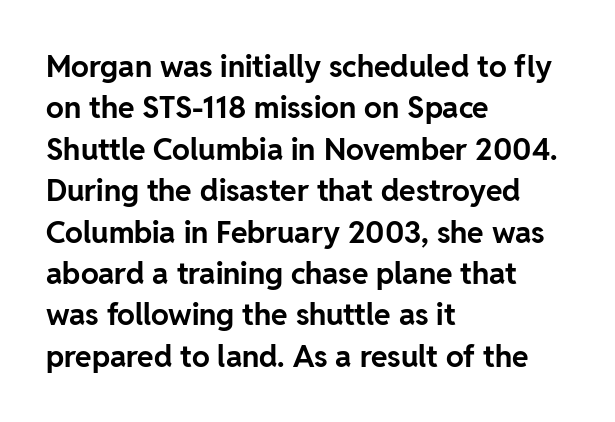
A full-strength bold gives these letters their thick strokes. Caption: standard tracking, unaltered. Every stem runs plumb, perpendicular to the baseline. The space beneath each line is pristine and unruled.
